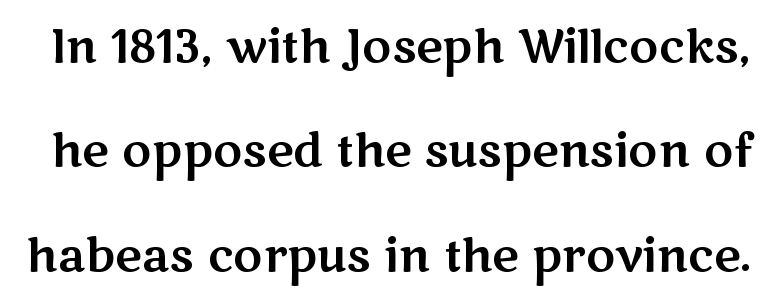
Q: Is the text italic (slanted)? A: No, it is upright.
Q: Is the typeface a serif or a sans-serif typeface? A: Sans-serif.
Q: Is the text underlined? A: No.
Q: Is the spacing between letters normal or unusually wide? A: Normal.
Q: Is the spacing between lines tight, normal or loose? A: Loose.
Q: Width (condensed, normal, or wide)? A: Wide.
Q: Stroke contrast? A: Medium.
Q: x-height? A: Medium.
Q: Monospaced? A: No.
